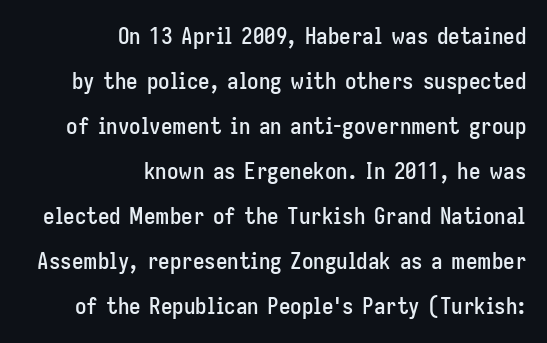
{"italic": "no", "underline": "no", "align": "right", "line_spacing": "loose", "line_spacing_ratio": 1.96, "letter_spacing": "normal", "letter_spacing_em": 0.0, "glyph_px": 23}
